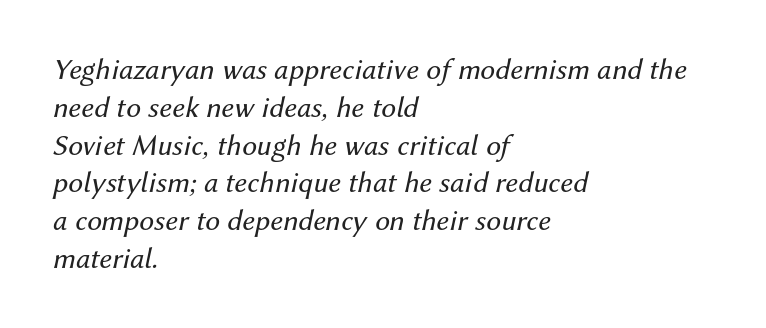
{"italic": "yes", "lean": "right", "slant_degrees": 12, "bold": "no", "weight": "regular", "width": "normal", "stroke_contrast": "medium", "x_height": "medium", "monospaced": "no", "underline": "no", "align": "left", "line_spacing": "normal", "line_spacing_ratio": 1.26, "letter_spacing": "normal", "letter_spacing_em": 0.0, "glyph_px": 30}
